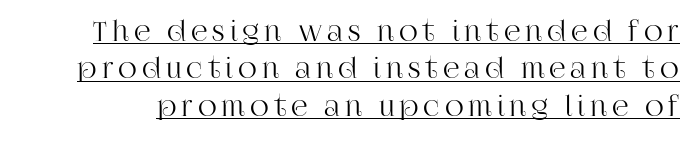
{"italic": "no", "underline": "yes", "line_spacing": "normal", "line_spacing_ratio": 1.44, "glyph_px": 26}
